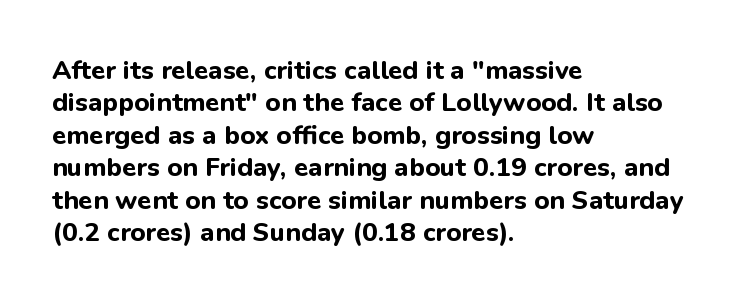
Q: Is the text bold? A: Yes.
Q: Is the text italic (slanted)? A: No, it is upright.
Q: Is the text underlined? A: No.
Q: How is the paragraph aligned? A: Left-aligned.
Q: Is the spacing between letters normal or unusually wide? A: Normal.
Q: Is the spacing between lines tight, normal or loose? A: Normal.
